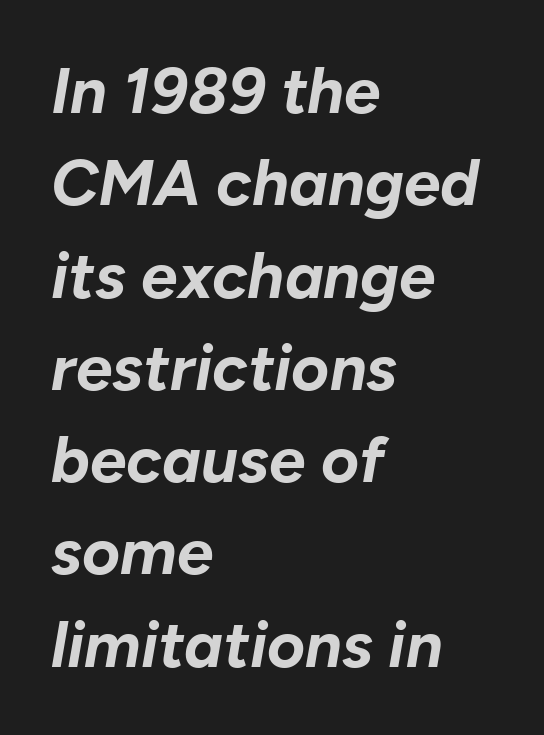
The image shows 65 px bold type, italic (leaning right); set left-aligned, normal line spacing (1.42x), normal letter spacing, not underlined; low stroke contrast and a medium x-height.
